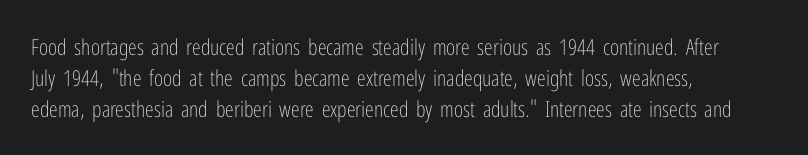
The image shows 22 px text type, upright; set left-aligned, normal line spacing (1.4x), normal letter spacing, not underlined.
